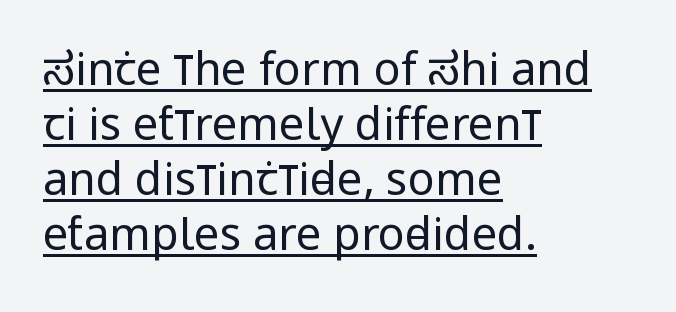
Q: Is the text bold? A: No.
Q: Is the text italic (slanted)? A: No, it is upright.
Q: Is the typeface a serif or a sans-serif typeface? A: Sans-serif.
Q: Is the text underlined? A: Yes.
Q: How is the paragraph aligned? A: Left-aligned.
Q: Is the spacing between letters normal or unusually wide? A: Normal.
Q: Width (condensed, normal, or wide)? A: Condensed.
Q: Stroke contrast? A: Low.
Q: x-height? A: Large.
Q: Monospaced? A: No.
